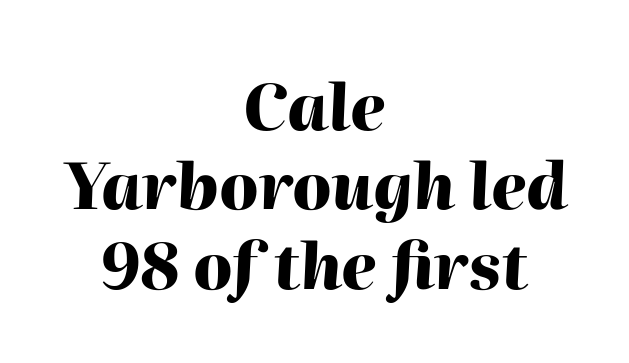
{"italic": "yes", "lean": "right", "slant_degrees": 2, "bold": "yes", "weight": "heavy", "width": "normal", "stroke_contrast": "high", "x_height": "medium", "monospaced": "no", "underline": "no", "align": "center", "line_spacing_ratio": 1.24, "letter_spacing": "normal", "letter_spacing_em": 0.0, "glyph_px": 64}
